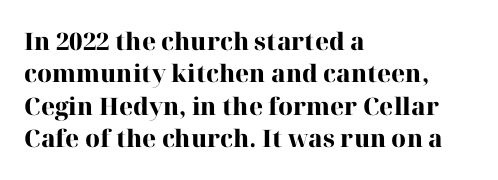
The image shows 24 px bold type, upright; set left-aligned, normal line spacing (1.35x), normal letter spacing, not underlined.
